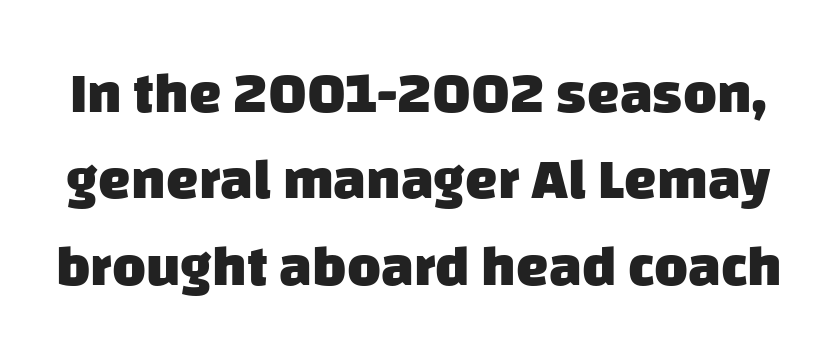
Heavy, bold letterforms. Nothing sits at the stroke ends, so this counts as sans-serif. Interline gaps are of average width in this sample. Decoration check: the copy has no underline. Words appear dense and cohesive because spacing is normal. Character widths vary here, with narrow letters taking less room than wide ones.
